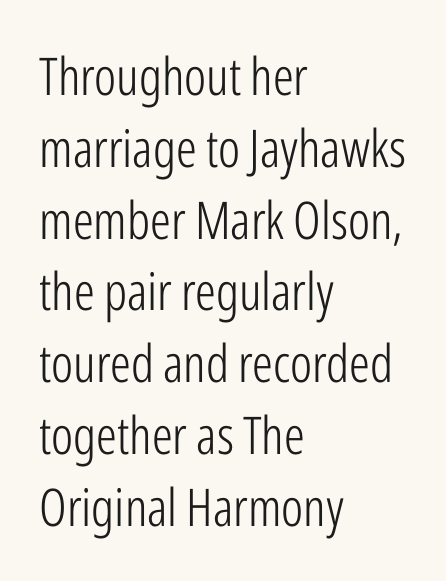
{"serif": "no", "italic": "no", "bold": "no", "weight": "light", "width": "condensed", "stroke_contrast": "low", "x_height": "medium", "monospaced": "no", "underline": "no", "align": "left", "line_spacing": "normal", "line_spacing_ratio": 1.38, "letter_spacing": "normal", "letter_spacing_em": 0.0, "glyph_px": 52}
